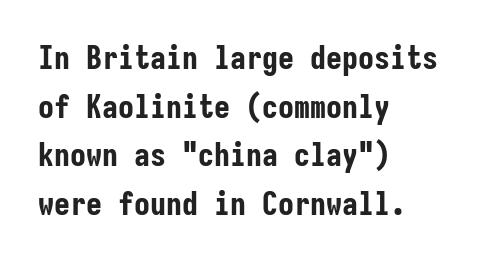
The image shows 32 px bold, condensed sans-serif type, upright, monospaced; set left-aligned, normal line spacing (1.52x), normal letter spacing, not underlined; low stroke contrast and a medium x-height.
